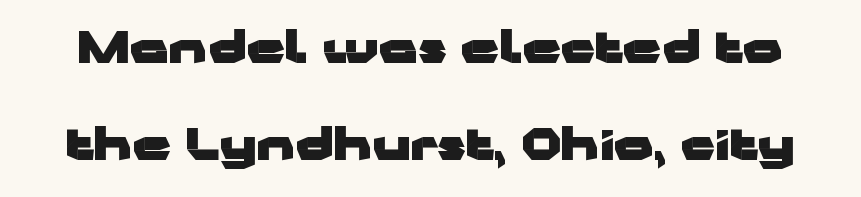
Anything drawn beneath the words? Only blank space. Spacing verdict: proportional, widths tailored to each character. It's the straight-up-and-down kind of type. Horizontal bands of white between lines are thick stripes. Set as a true bold cut, around the 700 mark.
